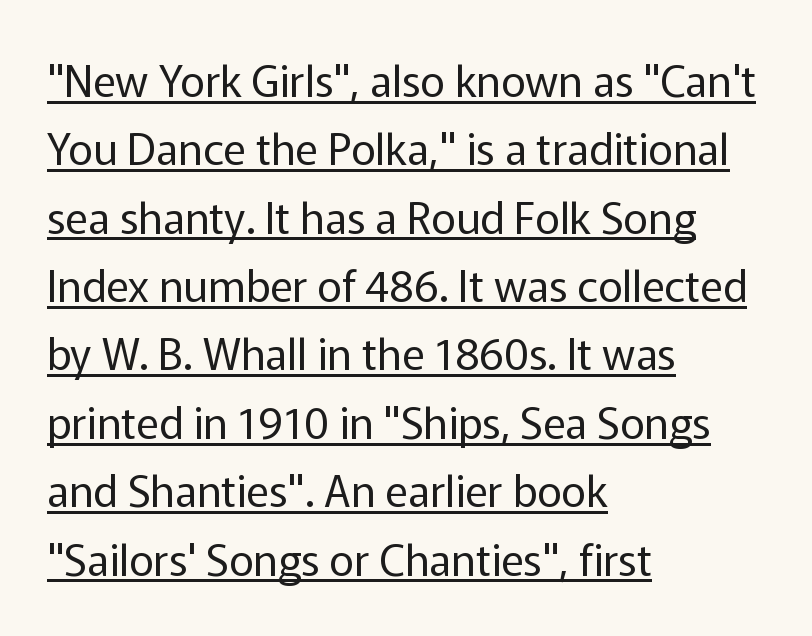
Q: Is the text bold? A: No.
Q: Is the text italic (slanted)? A: No, it is upright.
Q: Is the typeface a serif or a sans-serif typeface? A: Sans-serif.
Q: Is the text underlined? A: Yes.
Q: How is the paragraph aligned? A: Left-aligned.
Q: Is the spacing between letters normal or unusually wide? A: Normal.
Q: Is the spacing between lines tight, normal or loose? A: Normal.
Q: Width (condensed, normal, or wide)? A: Normal.
Q: Stroke contrast? A: Low.
Q: x-height? A: Medium.
Q: Monospaced? A: No.
